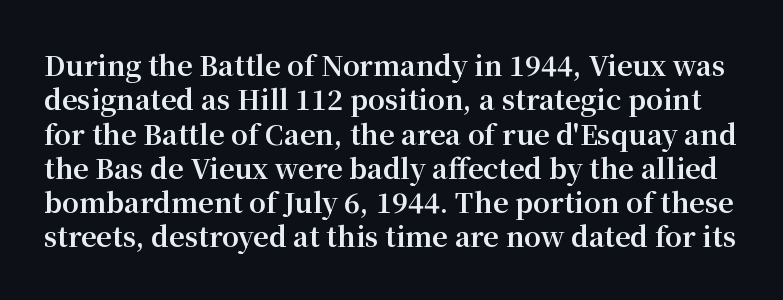
{"italic": "no", "bold": "yes", "underline": "no", "line_spacing": "normal", "line_spacing_ratio": 1.27, "letter_spacing": "normal", "letter_spacing_em": 0.0, "glyph_px": 27}
